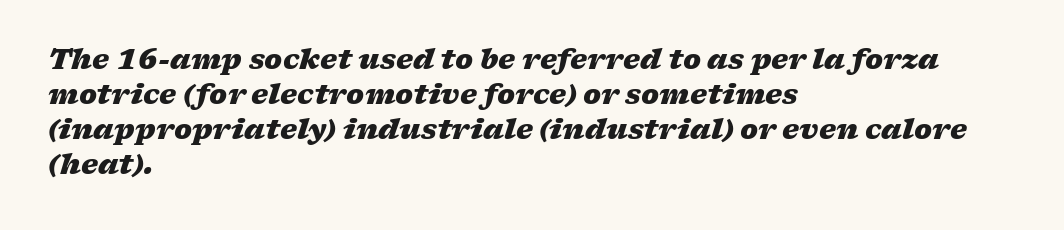
The image shows 27 px bold type, italic (leaning right); set left-aligned, normal line spacing (1.3x), normal letter spacing, not underlined.
